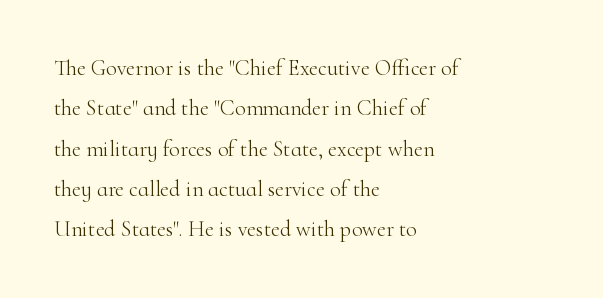
Nothing unusual about the tracking: characters are spaced as the font intends. A typesetter would mark this as roman, not italic. These lines stack with their left ends in a neat column. Rule under the text: the space is simply empty. Weight: in the light-to-regular range.
